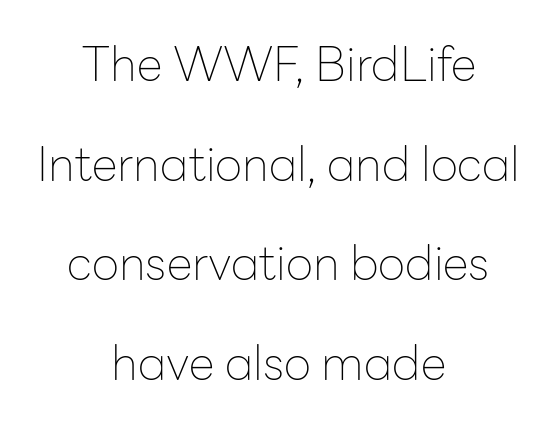
The image shows 47 px thin sans-serif type, upright; set centered, loose line spacing (2.12x), normal letter spacing, not underlined; low stroke contrast and a medium x-height.
